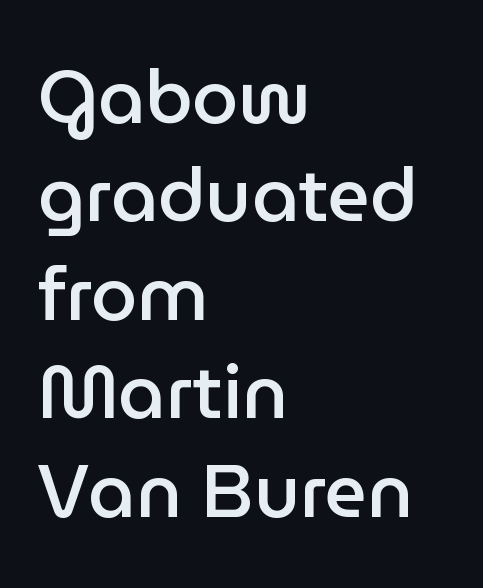
Bare-footed words on every line. This sample has the flowing, uneven cadence of proportional lettering. Inter-character spacing is left at the font's built-in metrics. Line beginnings align vertically; line endings do not. Strokes here are thickened, but only to semibold level.
